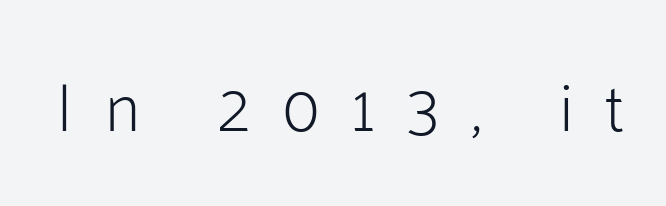
The image shows 68 px light sans-serif type, upright; set unusually wide letter spacing (+0.46 em), not underlined; low stroke contrast and a medium x-height.
